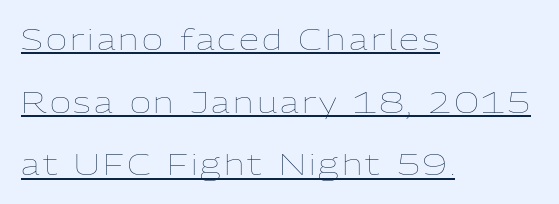
Q: Is the text bold? A: No.
Q: Is the text italic (slanted)? A: No, it is upright.
Q: Is the text underlined? A: Yes.
Q: How is the paragraph aligned? A: Left-aligned.
Q: Is the spacing between lines tight, normal or loose? A: Loose.
Q: Width (condensed, normal, or wide)? A: Normal.
Q: Stroke contrast? A: Low.
Q: x-height? A: Medium.
Q: Monospaced? A: No.
